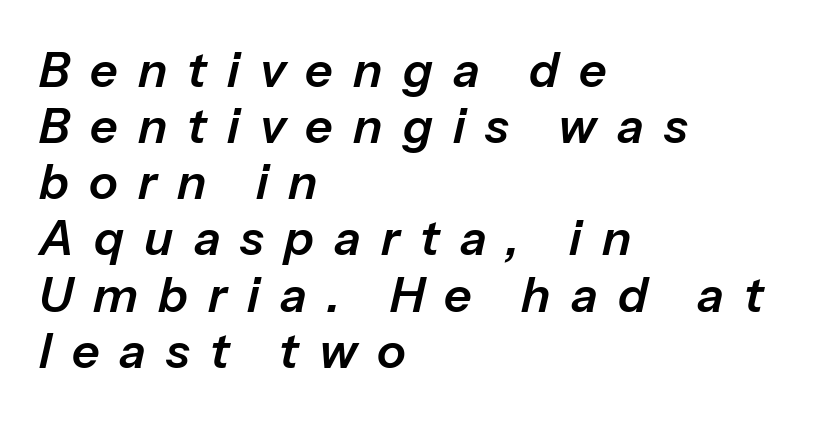
The image shows 48 px text type, italic (leaning right); set left-aligned, line spacing 1.17x, unusually wide letter spacing (+0.42 em), not underlined; low stroke contrast and a medium x-height.
